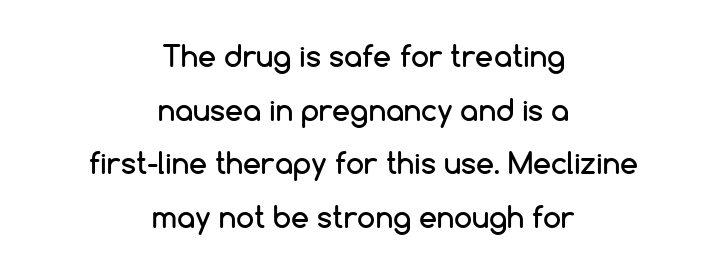
Here the designer chose a conventional face with non-uniform glyph widths. Here the glyphs are tracked normally, forming tight word shapes. The type sits square on the baseline with zero lean. This sample is center-justified, so both line endings float freely. I'd call this a sans setting — the letters go barefoot. The gap between lines stays unmarked.
